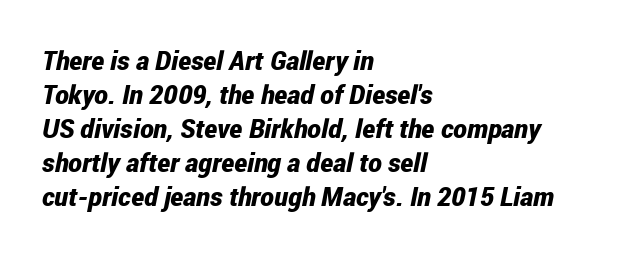
The image shows 26 px bold type, italic (leaning right); set left-aligned, normal line spacing (1.31x), normal letter spacing, not underlined.
